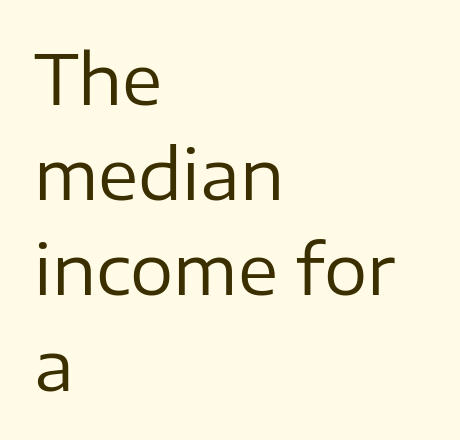
{"serif": "no", "italic": "no", "bold": "no", "weight": "regular", "width": "normal", "stroke_contrast": "low", "x_height": "medium", "monospaced": "no", "underline": "no", "align": "left", "line_spacing": "normal", "line_spacing_ratio": 1.4, "letter_spacing": "normal", "letter_spacing_em": 0.0, "glyph_px": 68}
